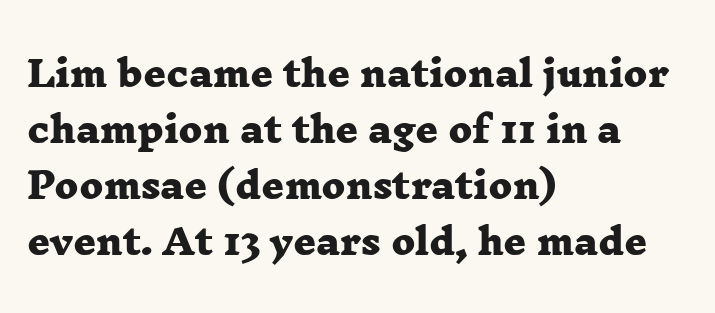
{"serif": "yes", "bold": "yes", "weight": "heavy", "width": "wide", "stroke_contrast": "low", "x_height": "medium", "monospaced": "no", "underline": "no", "align": "left", "line_spacing": "normal", "line_spacing_ratio": 1.6, "letter_spacing": "normal", "letter_spacing_em": 0.0, "glyph_px": 35}
